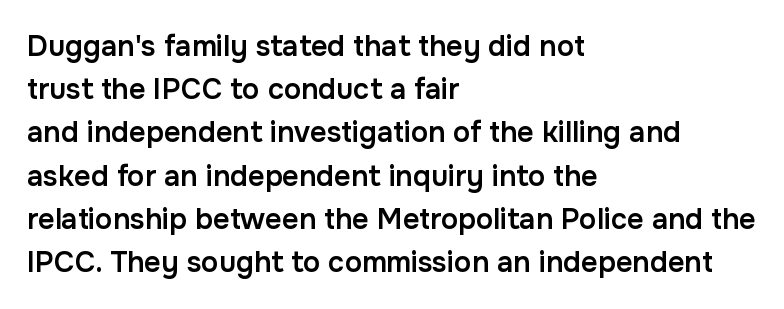
The image shows 29 px semibold sans-serif type, upright; set left-aligned, normal line spacing (1.49x), normal letter spacing, not underlined; low stroke contrast and a medium x-height.
